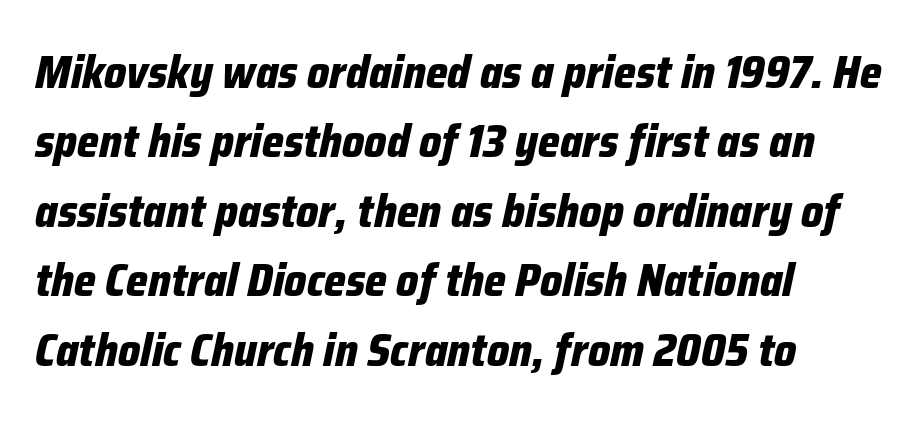
The image shows 46 px bold, condensed type, italic (leaning right); set left-aligned, normal line spacing (1.51x), normal letter spacing, not underlined; low stroke contrast and a medium x-height.
